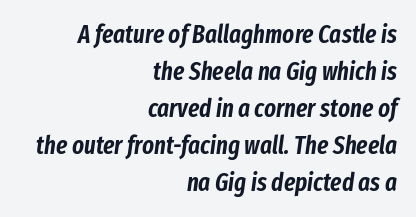
Q: Is the text italic (slanted)? A: Yes, it leans right by about 8 degrees.
Q: Is the text underlined? A: No.
Q: How is the paragraph aligned? A: Right-aligned.
Q: Is the spacing between letters normal or unusually wide? A: Normal.
Q: Is the spacing between lines tight, normal or loose? A: Normal.
